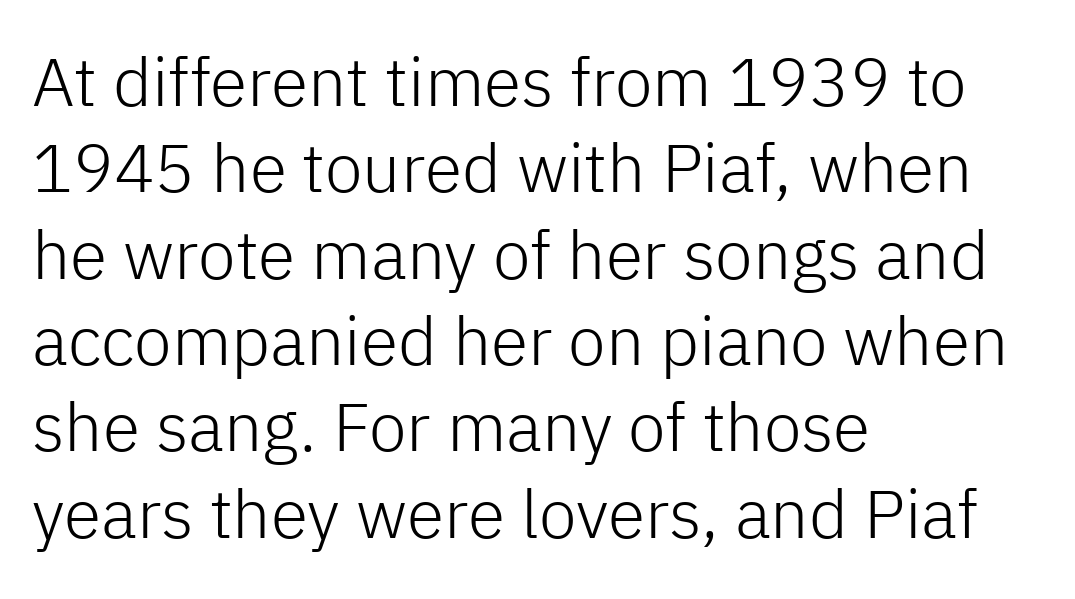
The lines sit at an ordinary, default distance from one another. The cut favours lightness, reaching ordinary text weight at its darkest. Does extra space separate the letters? No, they use regular spacing. Reading down the block, your eye returns to a fixed left position each line.
